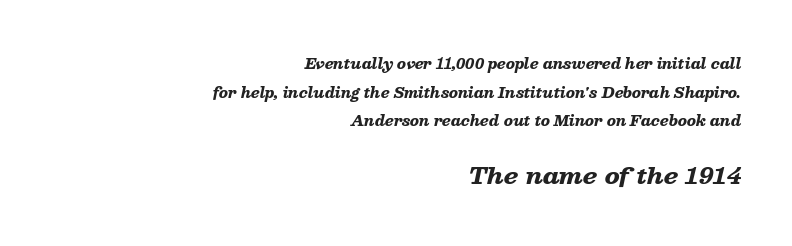
The image shows 23 px bold type, italic (leaning right); set right-aligned, loose line spacing (2.04x), normal letter spacing, not underlined; the second (bottom) block is 1.64x larger.
